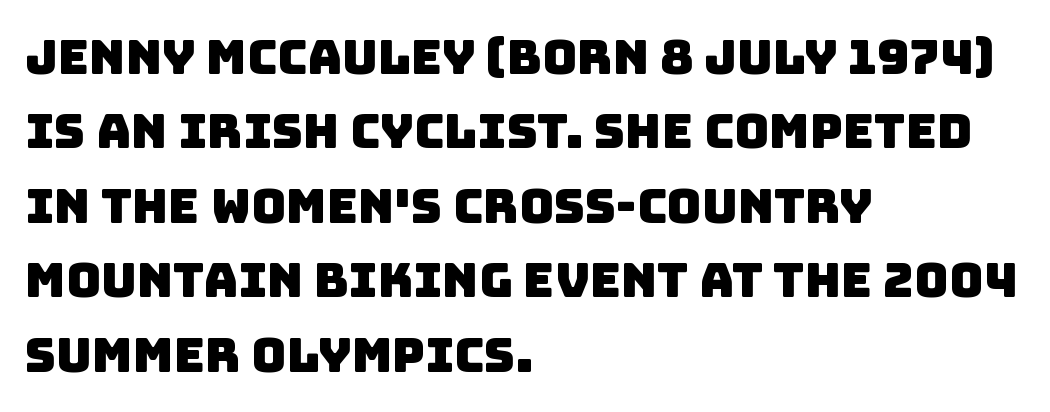
{"serif": "no", "width": "normal", "stroke_contrast": "low", "x_height": "large", "monospaced": "no", "underline": "no", "align": "left", "line_spacing": "normal", "line_spacing_ratio": 1.55, "letter_spacing": "normal", "letter_spacing_em": 0.0, "glyph_px": 48}
